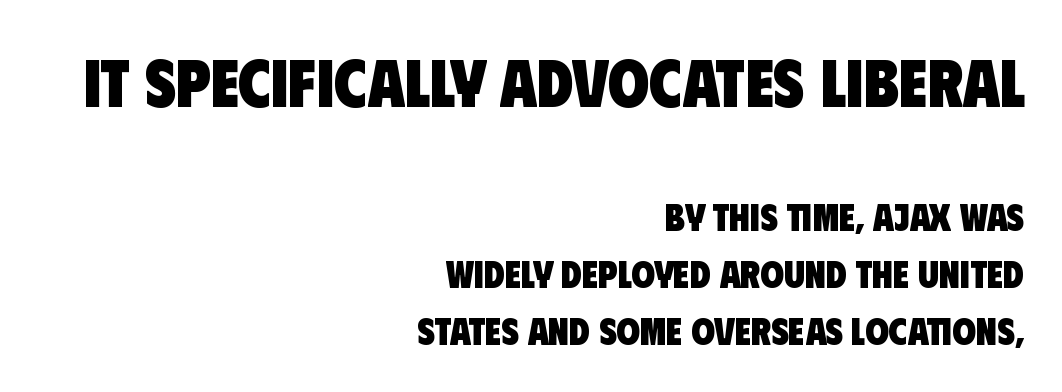
Horizontal alignment here is rightward, an uncommon choice for prose. The passage shown is not underscored anywhere. These two chunks differ in scale, with the top chunk taking the larger measure. Letterform terminals end flat and unadorned throughout the passage.
